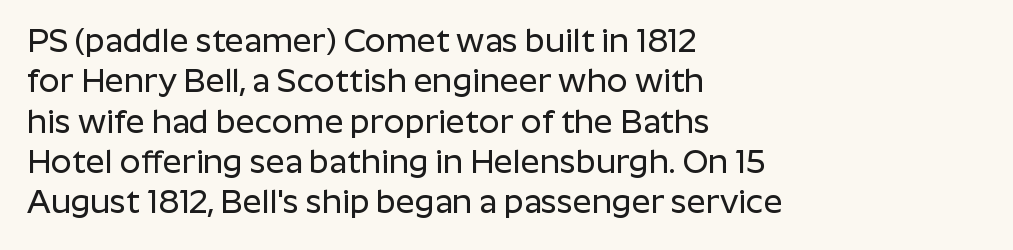
Anything drawn beneath the words? Only blank space. The passage shown is typed in a proportional face where columns would drift. Do the letters lean? They stand straight. Short note: letters normally spaced. The face used here is a sans, in the tradition of grotesques and geometrics. These lines stack with their left ends in a neat column.
